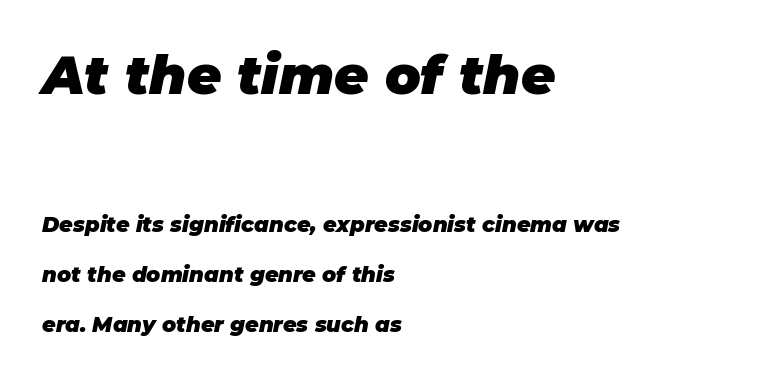
Tracking here is standard; glyphs follow each other at the usual distance. A typesetter would mark this as italic. Just letters on the line, the space beneath them empty. This sample has the flowing, uneven cadence of proportional lettering. Heavy-handed strokes throughout: this text is bold.
